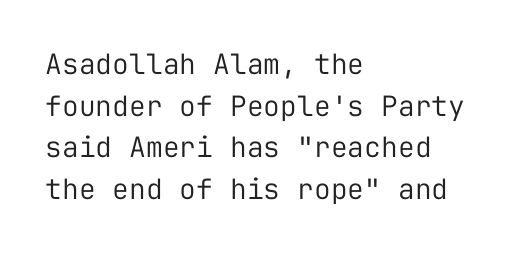
The image shows 28 px regular-weight sans-serif type, upright, monospaced; set left-aligned, normal line spacing (1.49x), normal letter spacing, not underlined; low stroke contrast and a medium x-height.
